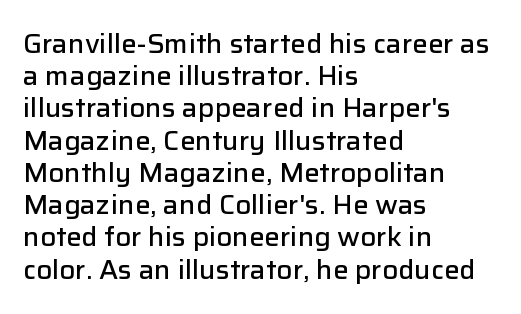
{"italic": "no", "bold": "semi", "underline": "no", "align": "left", "line_spacing_ratio": 1.24, "letter_spacing": "normal", "letter_spacing_em": 0.0, "glyph_px": 26}
